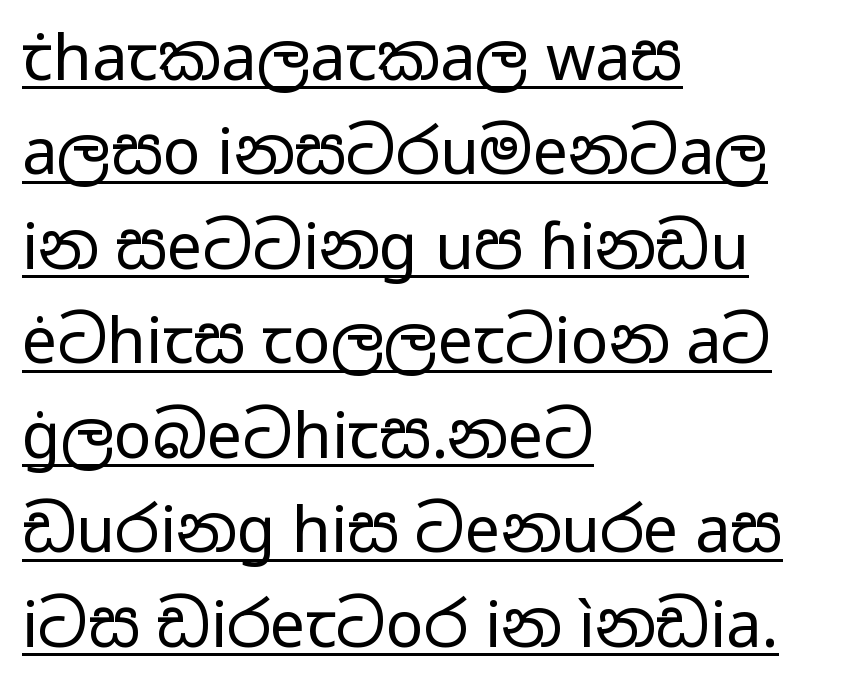
The image shows 63 px regular-weight, wide sans-serif type, upright; set left-aligned, normal line spacing (1.5x), normal letter spacing, underlined; low stroke contrast and a medium x-height.
